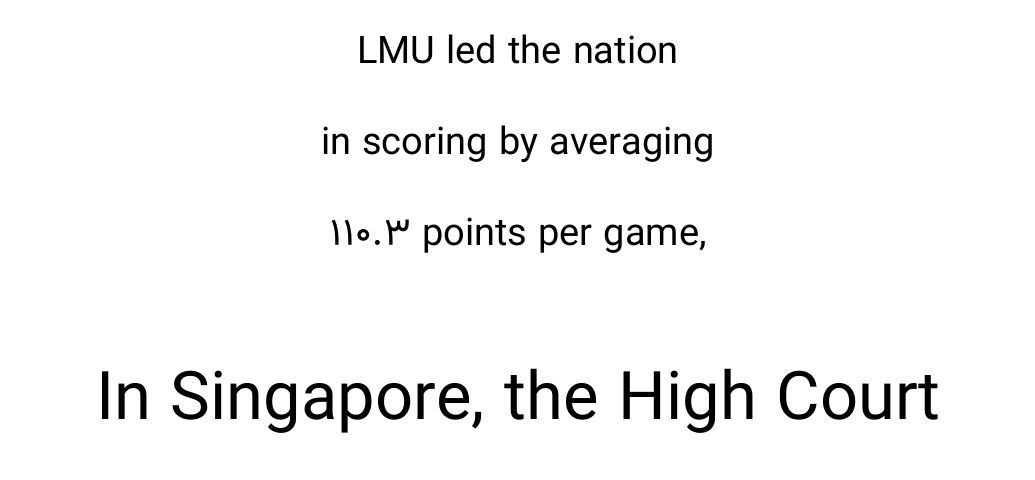
Proportional: the letters do not fall into vertical columns. Weight class: somewhere from thin through regular. The following chunk of copy outweighs the initial chunk in type size. Neither beginnings nor endings align; midpoints do. How are the letters spaced? Ordinarily, with no added tracking.
